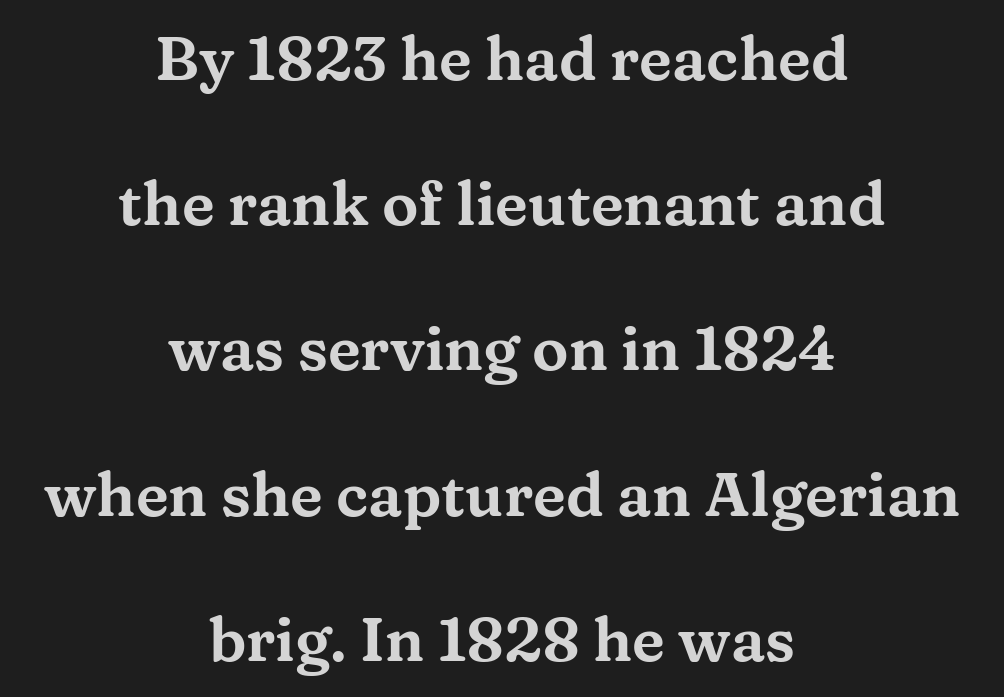
The image shows 61 px wide serif type, upright; set centered, loose line spacing (2.38x), normal letter spacing, not underlined; medium stroke contrast and a medium x-height.
